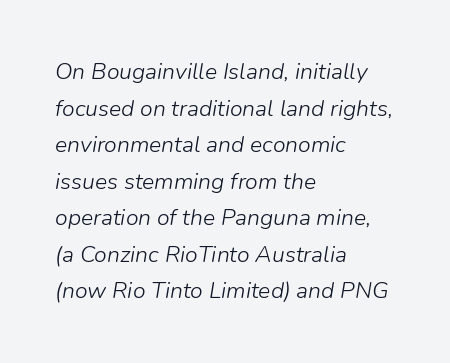
The image shows 23 px text type, italic (leaning right); set left-aligned, normal line spacing (1.59x), normal letter spacing, not underlined.
